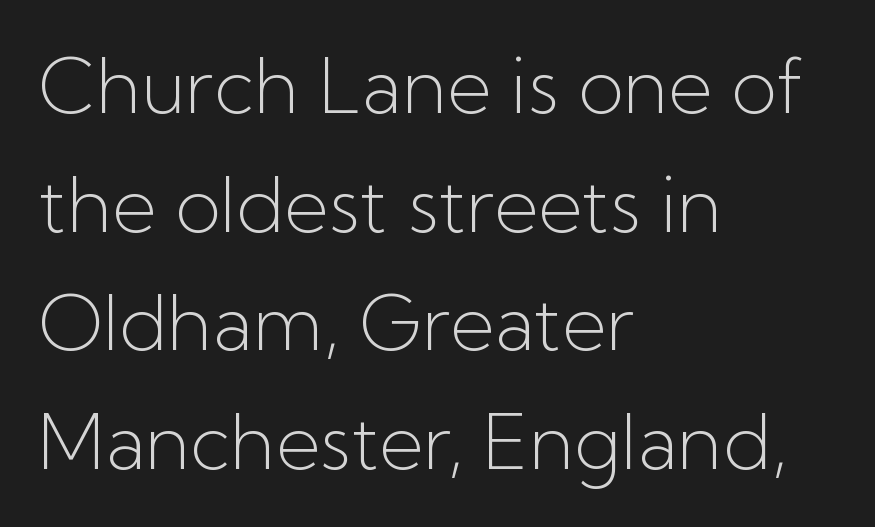
Q: Is the text bold? A: No.
Q: Is the text italic (slanted)? A: No, it is upright.
Q: Is the typeface a serif or a sans-serif typeface? A: Sans-serif.
Q: Is the text underlined? A: No.
Q: How is the paragraph aligned? A: Left-aligned.
Q: Is the spacing between letters normal or unusually wide? A: Normal.
Q: Is the spacing between lines tight, normal or loose? A: Normal.
Q: Width (condensed, normal, or wide)? A: Normal.
Q: Stroke contrast? A: Low.
Q: x-height? A: Medium.
Q: Monospaced? A: No.
